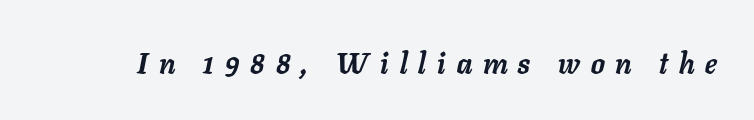
The image shows 29 px semibold type, italic (leaning right); set unusually wide letter spacing (+0.38 em), not underlined; low stroke contrast and a medium x-height.
